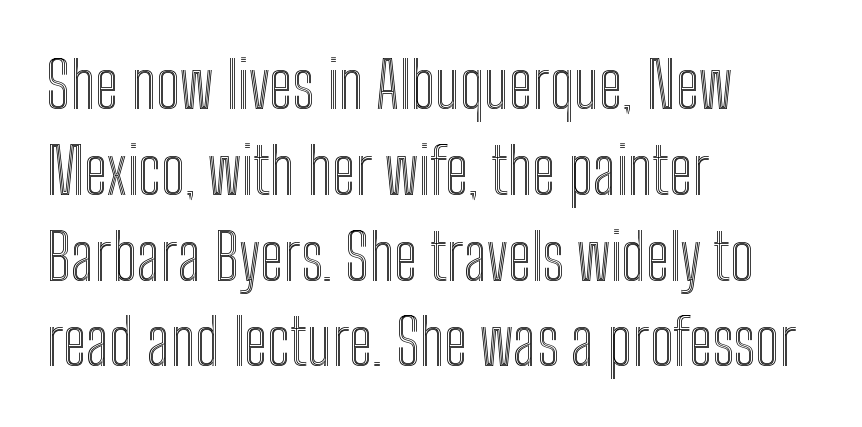
The designer left line spacing at the default. Compared with typical body copy, the letter spacing here is the same. The specimen reads as upright at a glance. If you drew a ruler down the left edge, every line would touch it.
